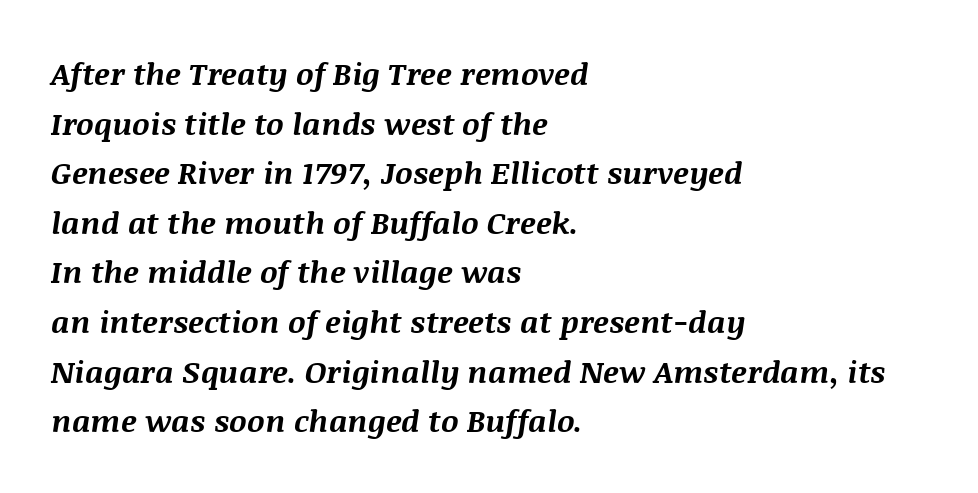
Proportional: the letters do not fall into vertical columns. Just letters on the line, the space beneath them empty. Glyph-to-glyph distance matches everyday printed text. Leftover space on each line is placed entirely after the last word. Italic: yes, the glyphs are oblique. You'd pick this weight for a headline — it's a proper bold.
